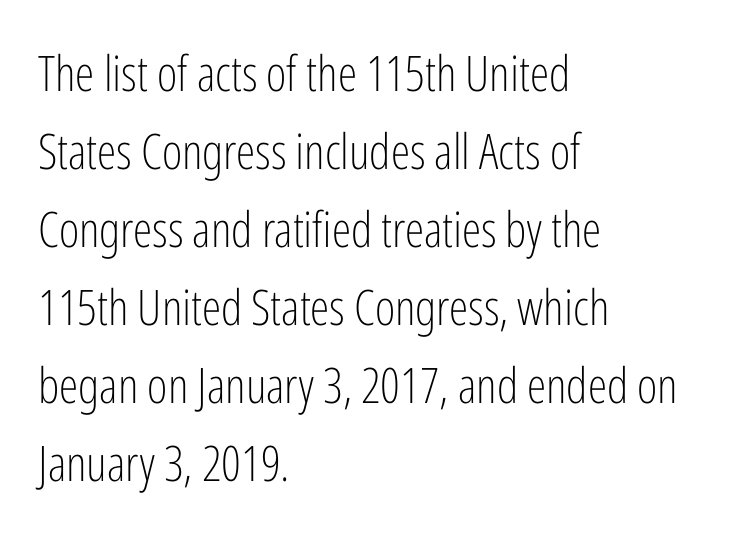
The image shows 49 px light, condensed sans-serif type, upright; set left-aligned, normal line spacing (1.59x), normal letter spacing, not underlined; low stroke contrast and a medium x-height.
